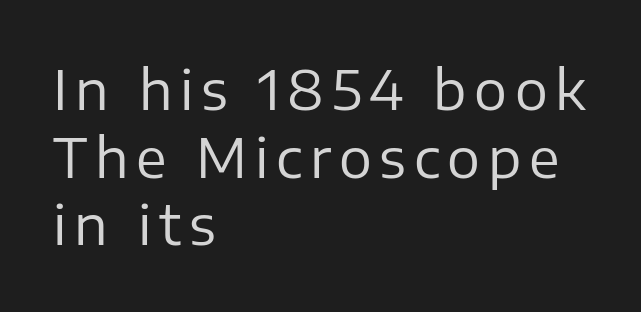
Q: Is the text bold? A: No.
Q: Is the text italic (slanted)? A: No, it is upright.
Q: Is the typeface a serif or a sans-serif typeface? A: Sans-serif.
Q: Is the text underlined? A: No.
Q: How is the paragraph aligned? A: Left-aligned.
Q: Width (condensed, normal, or wide)? A: Normal.
Q: Stroke contrast? A: Low.
Q: x-height? A: Medium.
Q: Monospaced? A: No.
